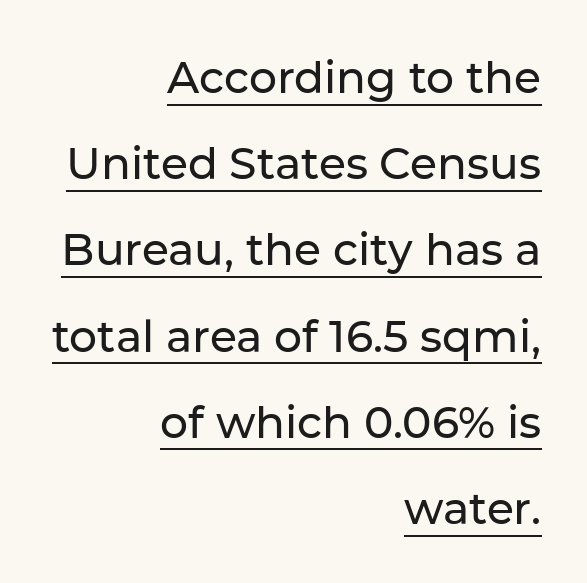
{"serif": "no", "italic": "no", "width": "normal", "stroke_contrast": "low", "x_height": "medium", "monospaced": "no", "underline": "yes", "align": "right", "line_spacing": "loose", "line_spacing_ratio": 1.96, "letter_spacing": "normal", "letter_spacing_em": 0.0, "glyph_px": 44}
